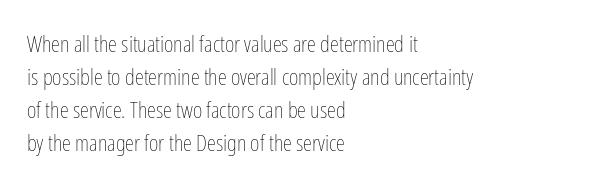
{"italic": "no", "bold": "no", "underline": "no", "align": "left", "line_spacing": "normal", "line_spacing_ratio": 1.43, "letter_spacing": "normal", "letter_spacing_em": 0.0, "glyph_px": 23}
